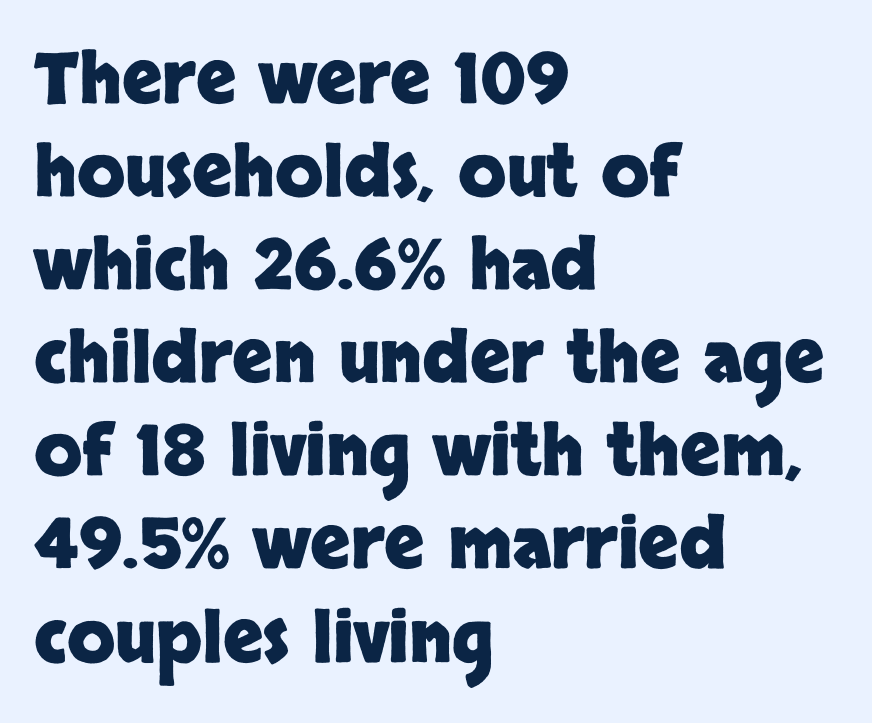
Normally led — the rows are evenly, conventionally spaced. Caption: bold face, heavy strokes. Horizontally, the lines are justified to the leading edge only. Grotesque or geometric, the face here clearly has no serifs. Each letter keeps its own natural width here, so spacing adapts to shape. Every character sits straight up, as roman type does.
